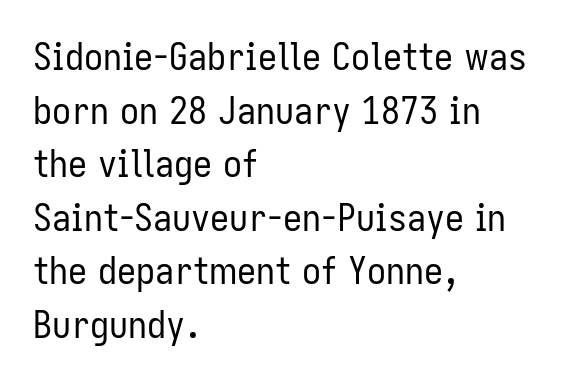
The image shows 38 px regular-weight, condensed sans-serif type, upright; set left-aligned, normal line spacing (1.41x), normal letter spacing, not underlined; low stroke contrast and a medium x-height.
